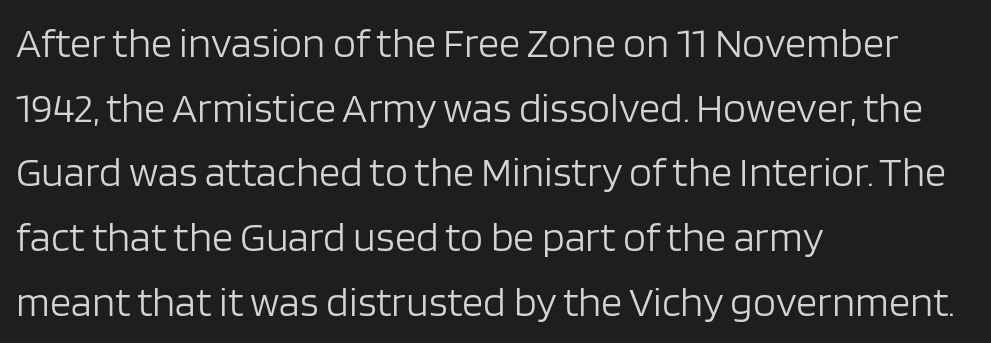
{"serif": "no", "italic": "no", "bold": "no", "weight": "light", "width": "normal", "stroke_contrast": "low", "x_height": "large", "monospaced": "no", "underline": "no", "align": "left", "line_spacing": "normal", "line_spacing_ratio": 1.54, "letter_spacing": "normal", "letter_spacing_em": 0.0, "glyph_px": 42}
